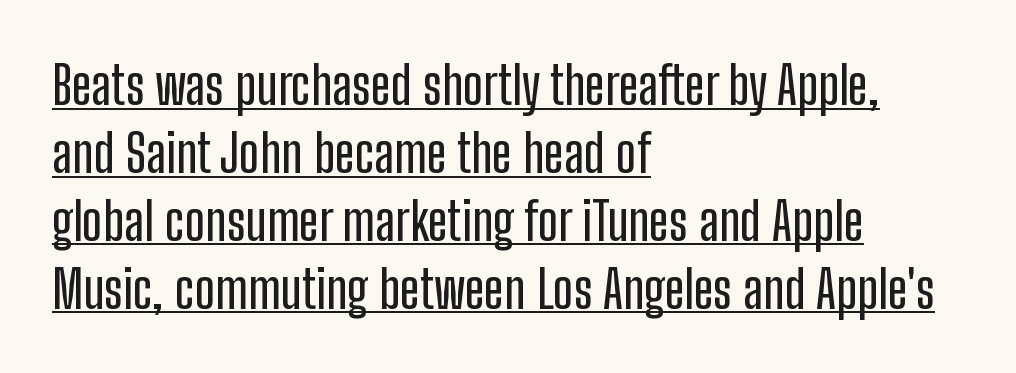
Q: Is the text italic (slanted)? A: No, it is upright.
Q: Is the typeface a serif or a sans-serif typeface? A: Sans-serif.
Q: Is the text underlined? A: Yes.
Q: How is the paragraph aligned? A: Left-aligned.
Q: Is the spacing between letters normal or unusually wide? A: Normal.
Q: Is the spacing between lines tight, normal or loose? A: Normal.
Q: Width (condensed, normal, or wide)? A: Condensed.
Q: Stroke contrast? A: Low.
Q: x-height? A: Medium.
Q: Monospaced? A: No.
